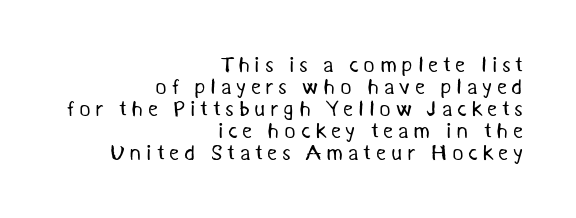
Q: Is the text bold? A: No.
Q: Is the text underlined? A: No.
Q: How is the paragraph aligned? A: Right-aligned.
Q: Is the spacing between letters normal or unusually wide? A: Unusually wide.
Q: Is the spacing between lines tight, normal or loose? A: Tight.
